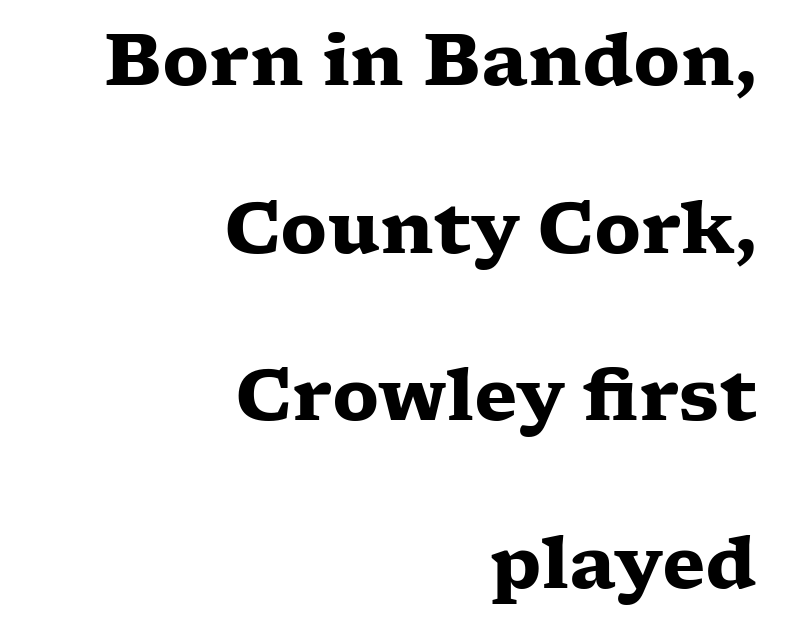
In terms of letterform style, serifs are clearly present. The space directly below the letters is spotless. Emphasis by weight is at full strength: bold. Leading: increased.
